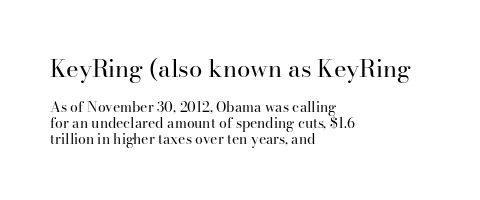
The image shows 24 px text type, upright; set left-aligned, tight line spacing (1.13x), normal letter spacing, not underlined; the first (top) block is 1.71x larger.
